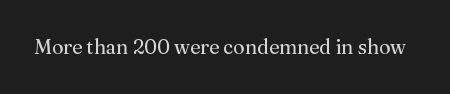
The image shows 20 px text type, upright; set normal letter spacing, not underlined.
